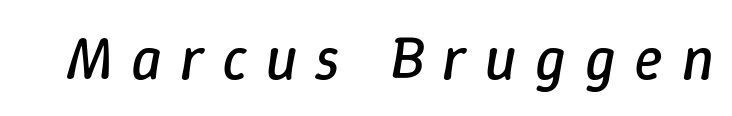
Is this a heavy cut? Hardly; it is regular or lighter. Every character sits at an angle, as italics do. The gaps between neighbouring characters are conspicuously large. The passage shown is not underscored anywhere. The letters advance in unequal steps, a hallmark of proportional type.
